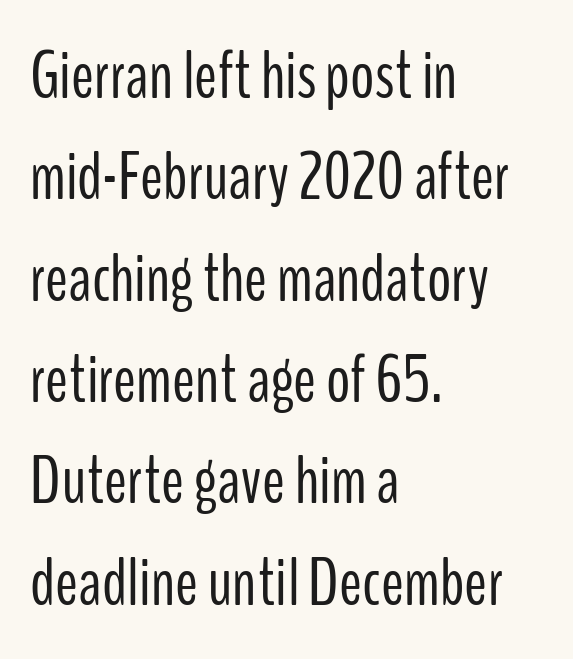
{"serif": "no", "italic": "no", "bold": "no", "weight": "light", "width": "condensed", "stroke_contrast": "low", "x_height": "medium", "monospaced": "no", "underline": "no", "align": "left", "line_spacing": "normal", "line_spacing_ratio": 1.49, "letter_spacing": "normal", "letter_spacing_em": 0.0, "glyph_px": 68}
